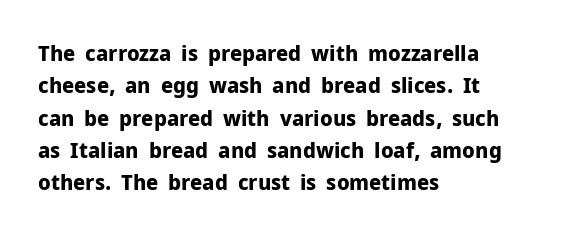
This block has exactly the height ordinary leading produces. A roman cut, with each character standing at attention. Typesetter's note: full bold, strokes at maximum text heaviness. The rendering anchors every line to the left-hand side.
